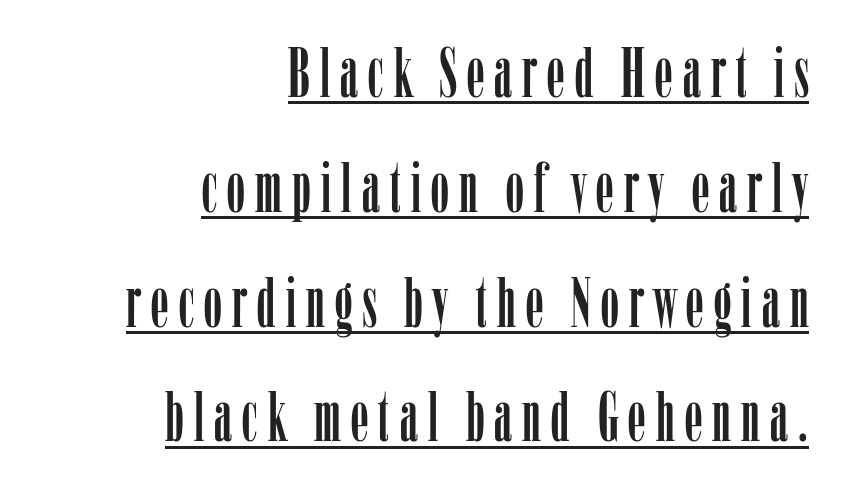
Q: Is the text italic (slanted)? A: No, it is upright.
Q: Is the typeface a serif or a sans-serif typeface? A: Serif.
Q: Is the text underlined? A: Yes.
Q: How is the paragraph aligned? A: Right-aligned.
Q: Is the spacing between lines tight, normal or loose? A: Normal.
Q: Width (condensed, normal, or wide)? A: Condensed.
Q: Stroke contrast? A: Low.
Q: x-height? A: Medium.
Q: Monospaced? A: No.
